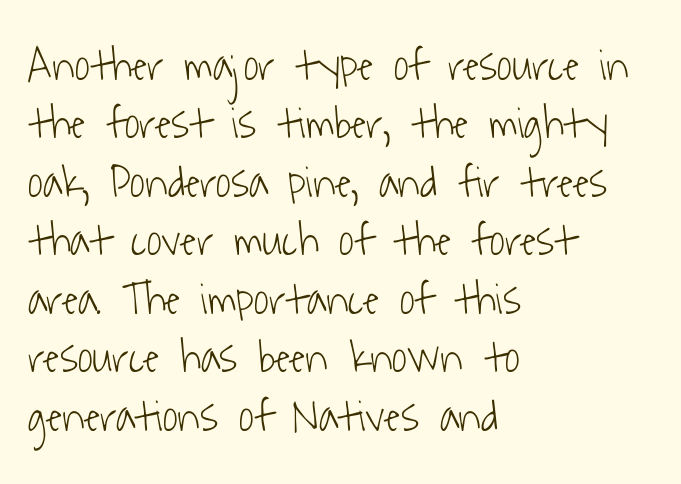
Q: Is the text bold? A: No.
Q: Is the typeface a serif or a sans-serif typeface? A: Sans-serif.
Q: Is the text underlined? A: No.
Q: How is the paragraph aligned? A: Left-aligned.
Q: Is the spacing between letters normal or unusually wide? A: Normal.
Q: Is the spacing between lines tight, normal or loose? A: Normal.
Q: Width (condensed, normal, or wide)? A: Condensed.
Q: Stroke contrast? A: Low.
Q: x-height? A: Medium.
Q: Monospaced? A: No.
